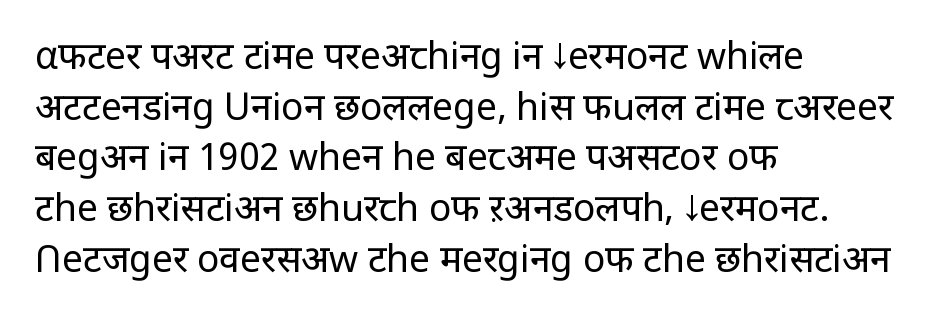
The image shows 37 px regular-weight sans-serif type, upright; set left-aligned, normal line spacing (1.37x), normal letter spacing, not underlined; low stroke contrast and a large x-height.
